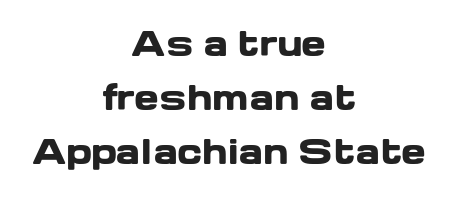
Q: Is the text bold? A: Yes.
Q: Is the text italic (slanted)? A: No, it is upright.
Q: Is the typeface a serif or a sans-serif typeface? A: Sans-serif.
Q: Is the text underlined? A: No.
Q: How is the paragraph aligned? A: Centered.
Q: Is the spacing between letters normal or unusually wide? A: Normal.
Q: Is the spacing between lines tight, normal or loose? A: Normal.
Q: Width (condensed, normal, or wide)? A: Wide.
Q: Stroke contrast? A: Low.
Q: x-height? A: Medium.
Q: Monospaced? A: No.
